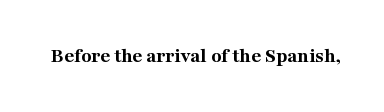
The letterforms sit shoulder to shoulder at normal distance. These lines were composed using upright roman letters. Check the space under the baseline: it is left empty. The sample has been set heavy, in full bold.
